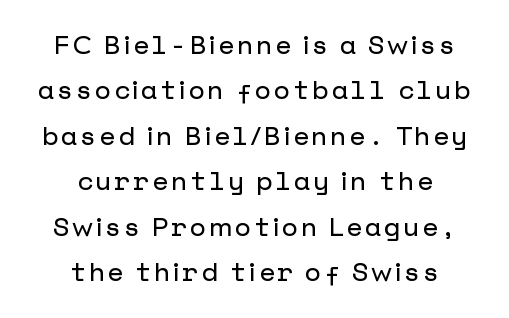
Type without underlining. Posture: vertical. Typeset on center — no edge is straight.
